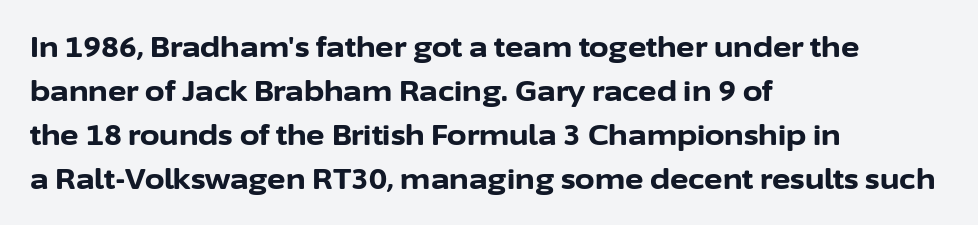
The image shows 28 px bold sans-serif type, upright; set left-aligned, normal line spacing (1.57x), normal letter spacing, not underlined; low stroke contrast and a medium x-height.
